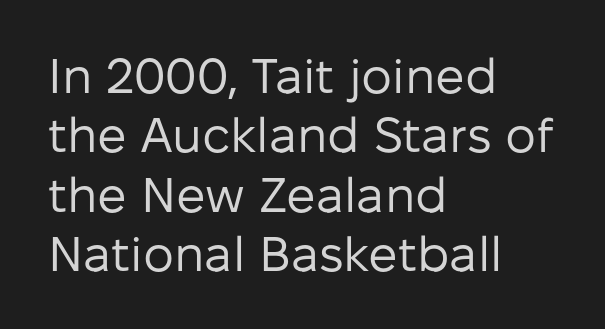
Varying glyph widths throughout — classic text-font behaviour. If you drew a line through each stem, it would be perfectly vertical. Short and long lines alike share a common starting point at left. The strokes carry an ordinary text weight at most. Just letters on the line, the space beneath them empty. This rendering leaves character spacing at its baseline value.
